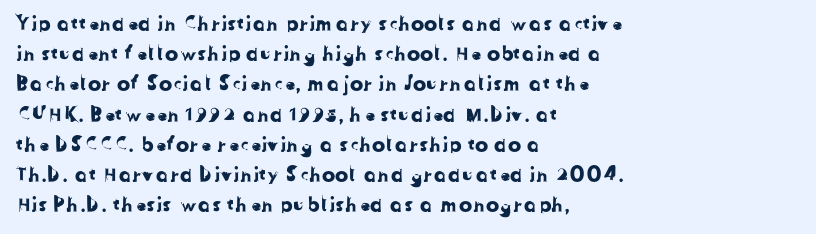
A student would call this left alignment; a typographer would say flush left, rag right. Evenly set lines give the paragraph a standard silhouette. Letters rest on an invisible, unmarked baseline. Between one letter and the next there's only the usual sliver of space.
